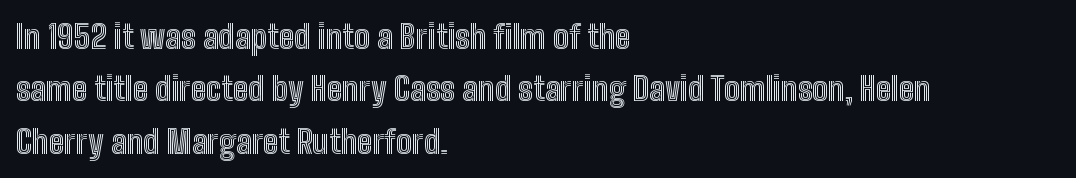
The image shows 33 px condensed type, upright; set left-aligned, normal line spacing (1.59x), normal letter spacing, not underlined; a medium x-height.
